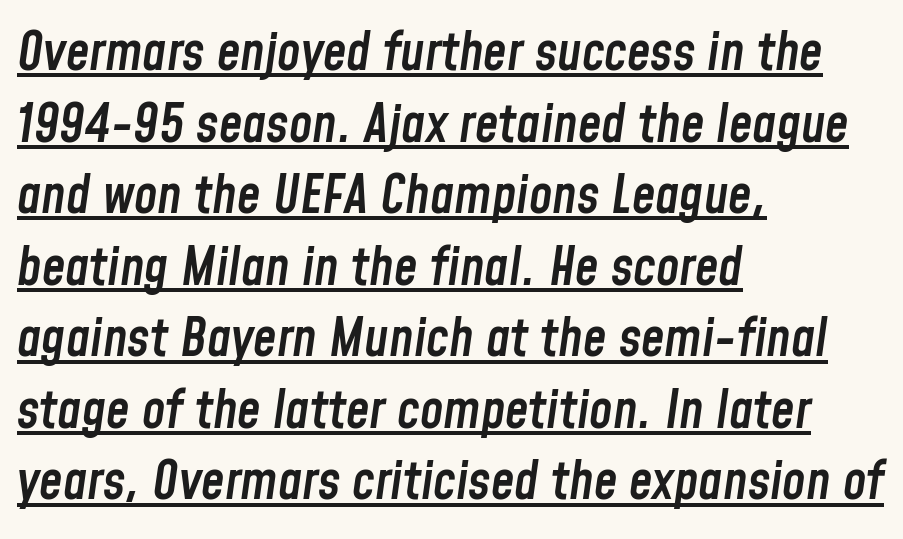
{"italic": "yes", "lean": "right", "slant_degrees": 8, "bold": "semi", "weight": "semibold", "width": "condensed", "stroke_contrast": "low", "x_height": "medium", "monospaced": "no", "underline": "yes", "align": "left", "line_spacing": "normal", "line_spacing_ratio": 1.35, "letter_spacing": "normal", "letter_spacing_em": 0.0, "glyph_px": 53}
